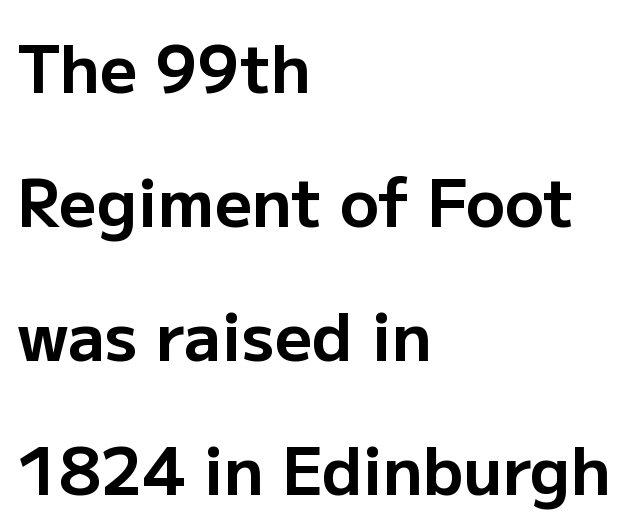
The image shows 65 px bold sans-serif type, upright; set left-aligned, loose line spacing (2.06x), normal letter spacing, not underlined; low stroke contrast and a medium x-height.
